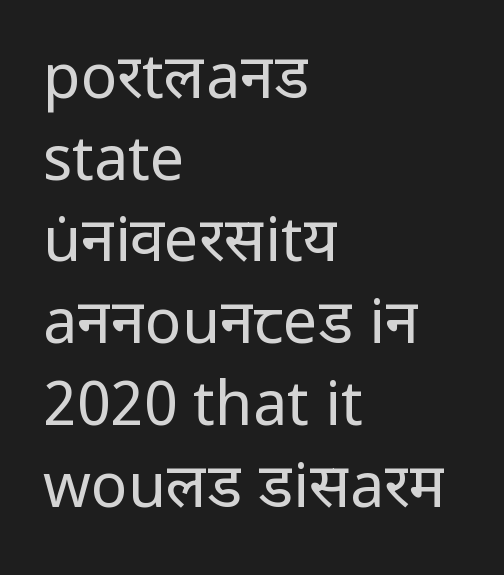
Q: Is the text bold? A: No.
Q: Is the text italic (slanted)? A: No, it is upright.
Q: Is the typeface a serif or a sans-serif typeface? A: Sans-serif.
Q: Is the text underlined? A: No.
Q: How is the paragraph aligned? A: Left-aligned.
Q: Is the spacing between letters normal or unusually wide? A: Normal.
Q: Is the spacing between lines tight, normal or loose? A: Normal.
Q: Width (condensed, normal, or wide)? A: Normal.
Q: Stroke contrast? A: Low.
Q: x-height? A: Medium.
Q: Monospaced? A: No.
